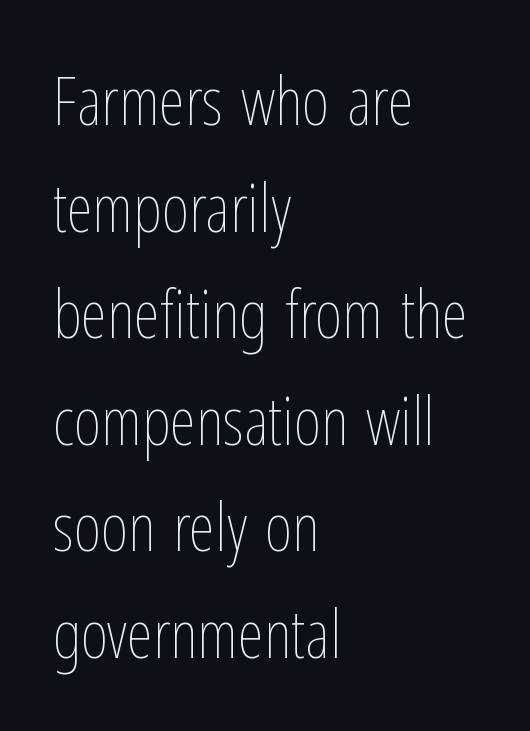
{"italic": "no", "bold": "no", "weight": "thin", "width": "condensed", "stroke_contrast": "low", "x_height": "medium", "monospaced": "no", "underline": "no", "align": "left", "line_spacing": "normal", "line_spacing_ratio": 1.59, "letter_spacing": "normal", "letter_spacing_em": 0.0, "glyph_px": 67}
